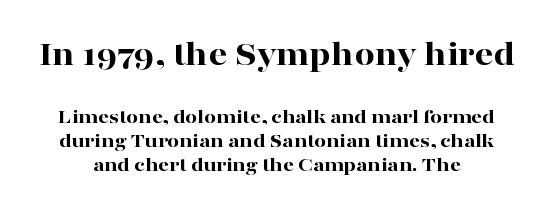
Q: Is the text bold? A: Yes.
Q: Is the text italic (slanted)? A: No, it is upright.
Q: Is the typeface a serif or a sans-serif typeface? A: Serif.
Q: Is the text underlined? A: No.
Q: Is the spacing between letters normal or unusually wide? A: Normal.
Q: Which block of text is set in a larger size, the first (top) or the second (bottom)? A: The first (top) one.
Q: Width (condensed, normal, or wide)? A: Wide.
Q: Stroke contrast? A: High.
Q: x-height? A: Medium.
Q: Monospaced? A: No.
